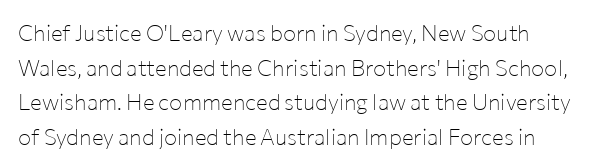
{"italic": "no", "bold": "no", "underline": "no", "line_spacing": "normal", "line_spacing_ratio": 1.57, "letter_spacing": "normal", "letter_spacing_em": 0.0, "glyph_px": 22}
